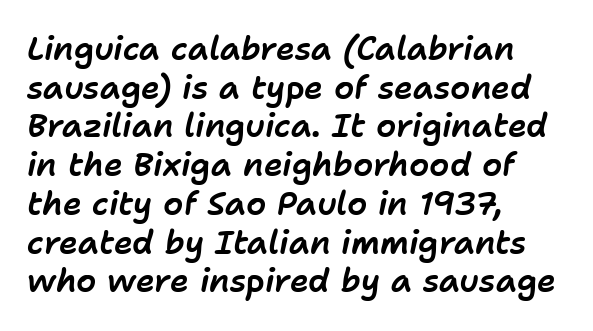
{"italic": "yes", "lean": "right", "slant_degrees": 11, "width": "normal", "stroke_contrast": "low", "x_height": "medium", "monospaced": "no", "underline": "no", "align": "left", "line_spacing_ratio": 1.21, "letter_spacing": "normal", "letter_spacing_em": 0.0, "glyph_px": 32}
